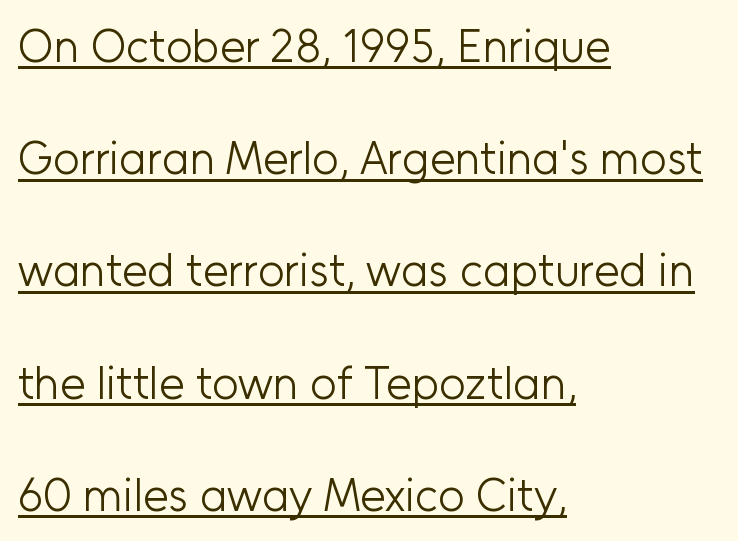
{"serif": "no", "italic": "no", "bold": "no", "weight": "light", "width": "normal", "stroke_contrast": "low", "x_height": "medium", "monospaced": "no", "underline": "yes", "align": "left", "line_spacing": "loose", "line_spacing_ratio": 2.44, "letter_spacing": "normal", "letter_spacing_em": 0.0, "glyph_px": 46}
